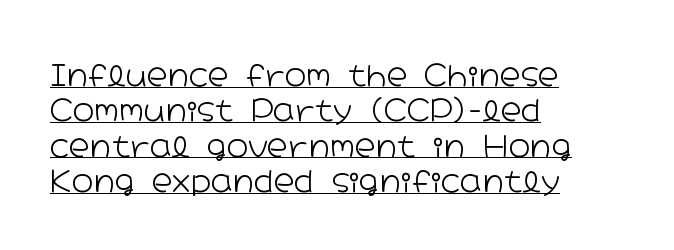
The image shows 29 px light, wide sans-serif type, upright; set left-aligned, line spacing 1.22x, normal letter spacing, underlined; low stroke contrast and a medium x-height.
